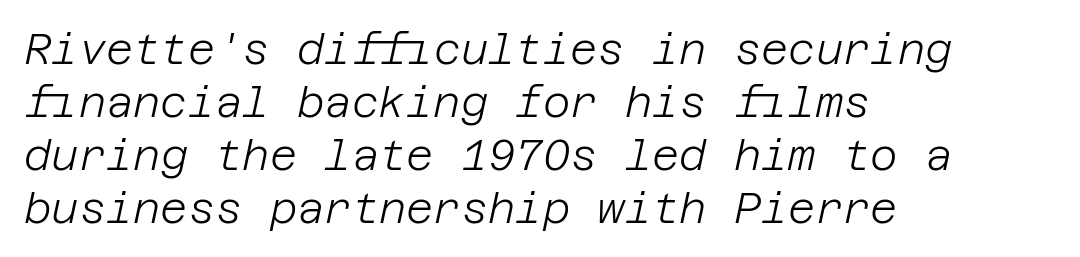
{"italic": "yes", "lean": "right", "slant_degrees": 12, "bold": "no", "weight": "light", "width": "normal", "stroke_contrast": "low", "x_height": "large", "underline": "no", "align": "left", "line_spacing": "normal", "line_spacing_ratio": 1.26, "letter_spacing": "normal", "letter_spacing_em": 0.0, "glyph_px": 42}
